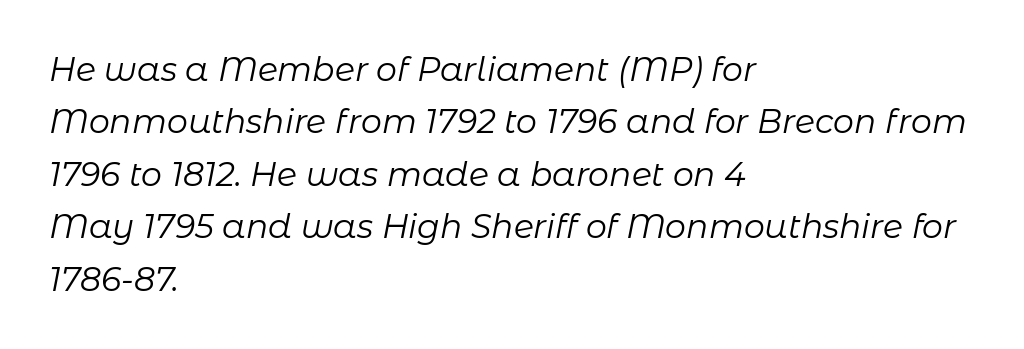
Q: Is the text bold? A: No.
Q: Is the text italic (slanted)? A: Yes, it leans right by about 11 degrees.
Q: Is the text underlined? A: No.
Q: How is the paragraph aligned? A: Left-aligned.
Q: Is the spacing between letters normal or unusually wide? A: Normal.
Q: Is the spacing between lines tight, normal or loose? A: Normal.
Q: Width (condensed, normal, or wide)? A: Normal.
Q: Stroke contrast? A: Low.
Q: x-height? A: Medium.
Q: Monospaced? A: No.
